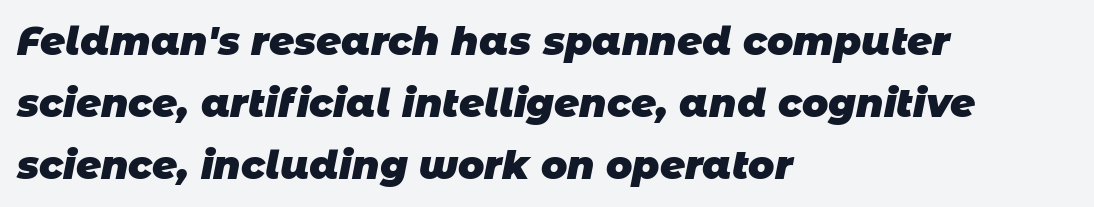
These lines are composed in type without serifs. Spacing verdict: proportional, widths tailored to each character. Does the leading feel generous? No, just average. Has an underline been added? It has not. Thick stems and heavy bowls — unmistakably bold.
